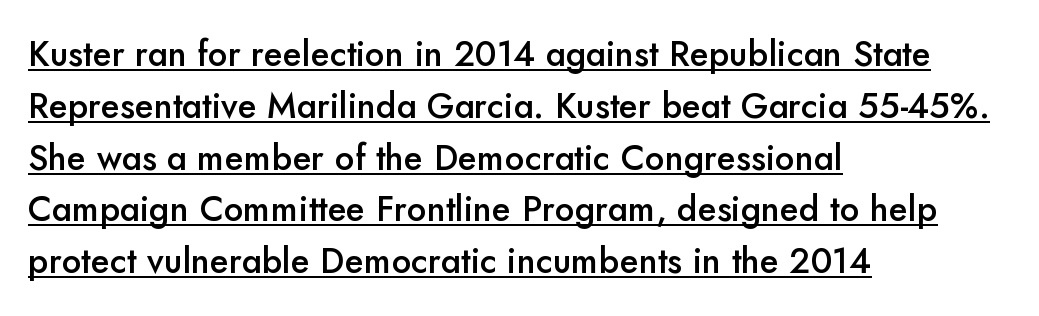
The image shows 35 px semibold sans-serif type, upright; set left-aligned, normal line spacing (1.48x), normal letter spacing, underlined; low stroke contrast and a small x-height.
